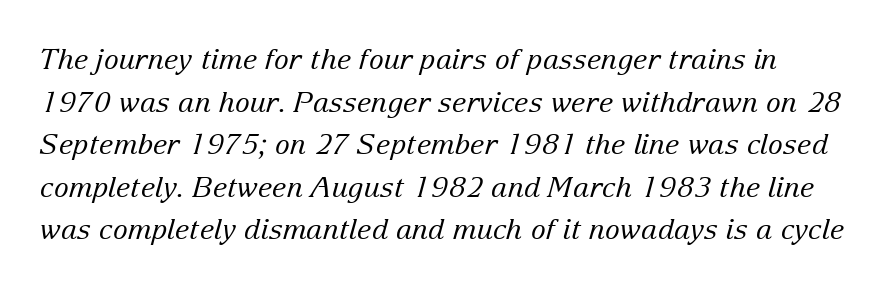
The image shows 28 px regular-weight serif type, italic (leaning right); set normal line spacing (1.52x), normal letter spacing, not underlined; low stroke contrast and a medium x-height.
